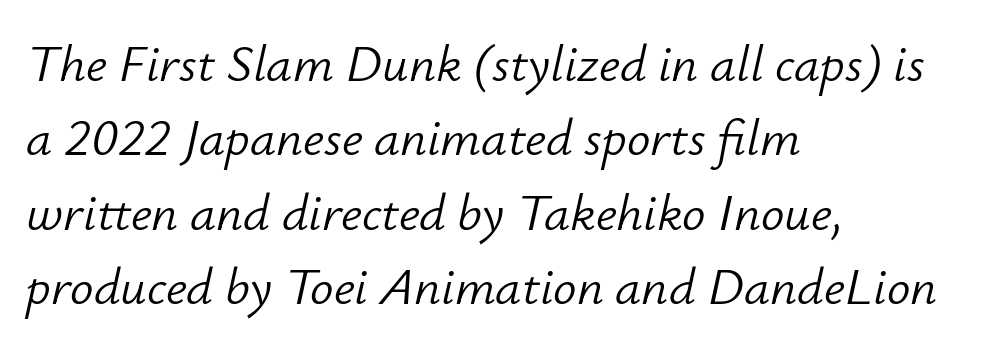
Q: Is the text bold? A: No.
Q: Is the text italic (slanted)? A: Yes, it leans right by about 12 degrees.
Q: Is the text underlined? A: No.
Q: How is the paragraph aligned? A: Left-aligned.
Q: Is the spacing between letters normal or unusually wide? A: Normal.
Q: Is the spacing between lines tight, normal or loose? A: Normal.
Q: Width (condensed, normal, or wide)? A: Normal.
Q: Stroke contrast? A: Low.
Q: x-height? A: Small.
Q: Monospaced? A: No.
